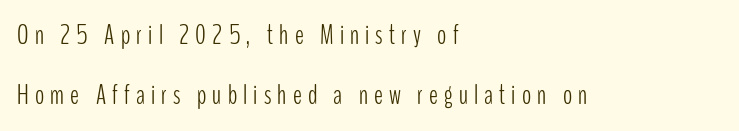
{"italic": "no", "bold": "no", "underline": "no", "align": "left", "line_spacing": "loose", "line_spacing_ratio": 2.22, "letter_spacing": "wide", "letter_spacing_em": 0.23, "glyph_px": 27}
